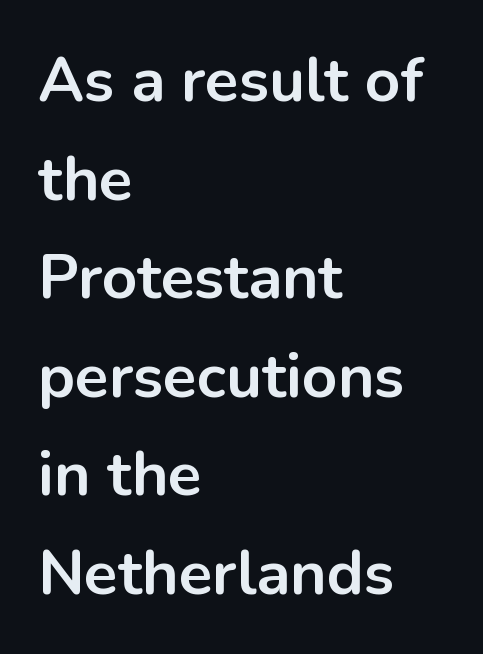
The image shows 62 px bold sans-serif type, upright; set left-aligned, normal line spacing (1.59x), normal letter spacing, not underlined; low stroke contrast and a medium x-height.
